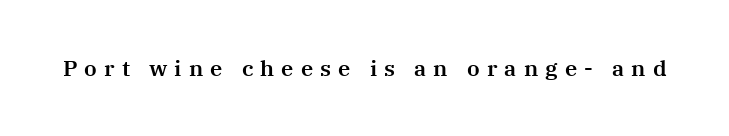
The font's upright variant was chosen for this text. Letter spacing: wide. Type without underlining.
